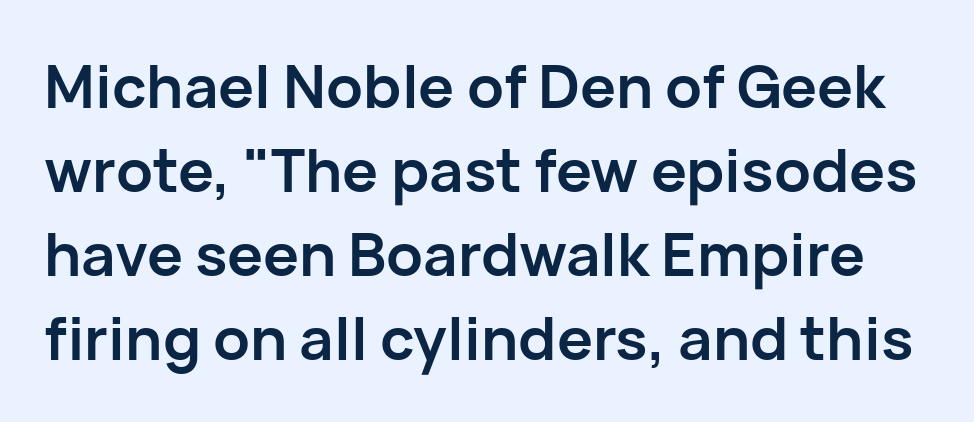
Is there any slant? The stems are plumb. Regarding leading, the lines here are spaced in the standard way. Think of a printed novel: that variable character pitch is what you see here. Strokes here are thick enough to call this a true bold.
